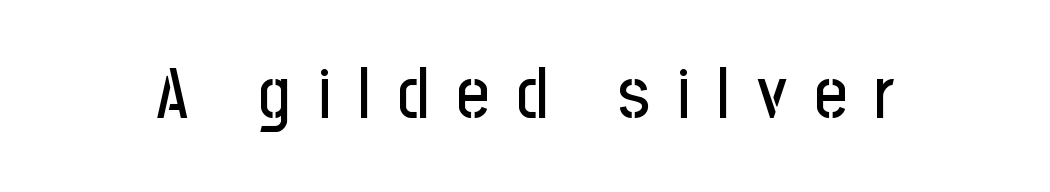
Q: Is the text italic (slanted)? A: No, it is upright.
Q: Is the typeface a serif or a sans-serif typeface? A: Sans-serif.
Q: Is the text underlined? A: No.
Q: Is the spacing between letters normal or unusually wide? A: Unusually wide.
Q: Width (condensed, normal, or wide)? A: Condensed.
Q: Stroke contrast? A: Low.
Q: x-height? A: Medium.
Q: Monospaced? A: No.
